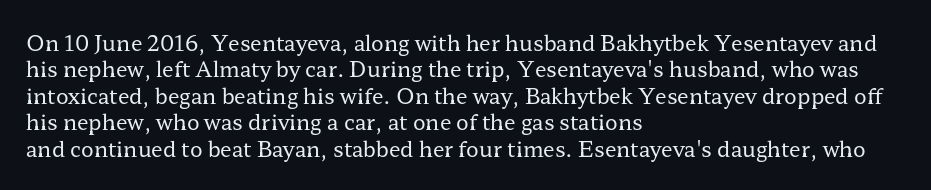
The image shows 21 px text type, upright; set left-aligned, normal line spacing (1.26x), normal letter spacing, not underlined.
